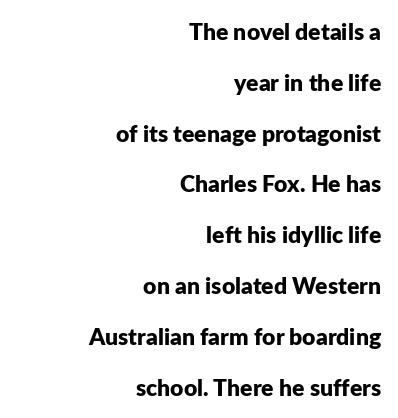
{"italic": "no", "bold": "yes", "underline": "no", "align": "right", "line_spacing": "loose", "line_spacing_ratio": 2.21, "letter_spacing": "normal", "letter_spacing_em": 0.0, "glyph_px": 23}
